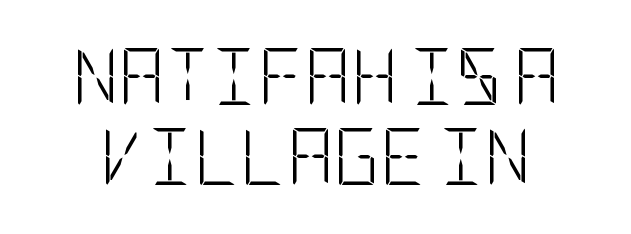
The image shows 57 px light, condensed sans-serif type, upright; set normal line spacing (1.41x), normal letter spacing, not underlined; low stroke contrast and a large x-height.
